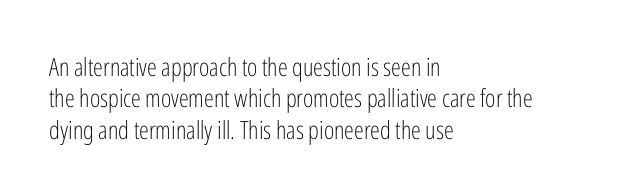
No letter is thick-stroked: the sample isn't bold. This is roman type, the default non-slanted kind. One glance says typical: line gaps are just what's usual. Plain, unruled lines of type. This sample is left-justified, so line endings fall wherever the words run out.
